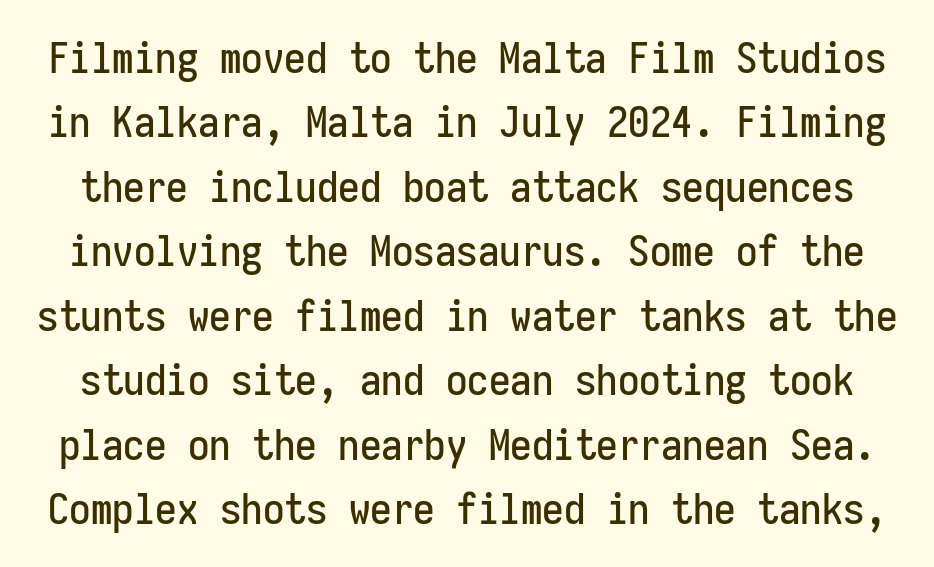
Q: Is the text italic (slanted)? A: No, it is upright.
Q: Is the typeface a serif or a sans-serif typeface? A: Sans-serif.
Q: Is the text underlined? A: No.
Q: Is the spacing between letters normal or unusually wide? A: Normal.
Q: Is the spacing between lines tight, normal or loose? A: Normal.
Q: Width (condensed, normal, or wide)? A: Condensed.
Q: Stroke contrast? A: Low.
Q: x-height? A: Medium.
Q: Monospaced? A: Yes.
